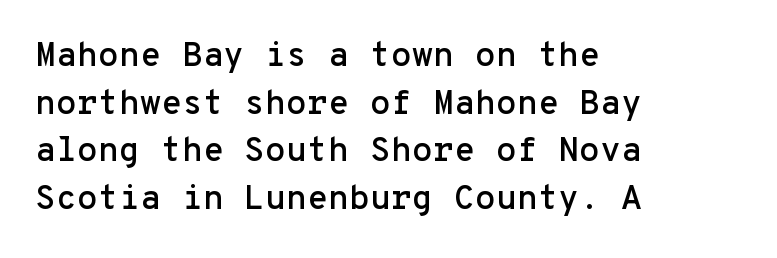
Just letters on the line, the space beneath them empty. The face used here is monospaced, like something from a code editor. In CSS terms this would be text-align: left. How are the letters spaced? Ordinarily, with no added tracking.
